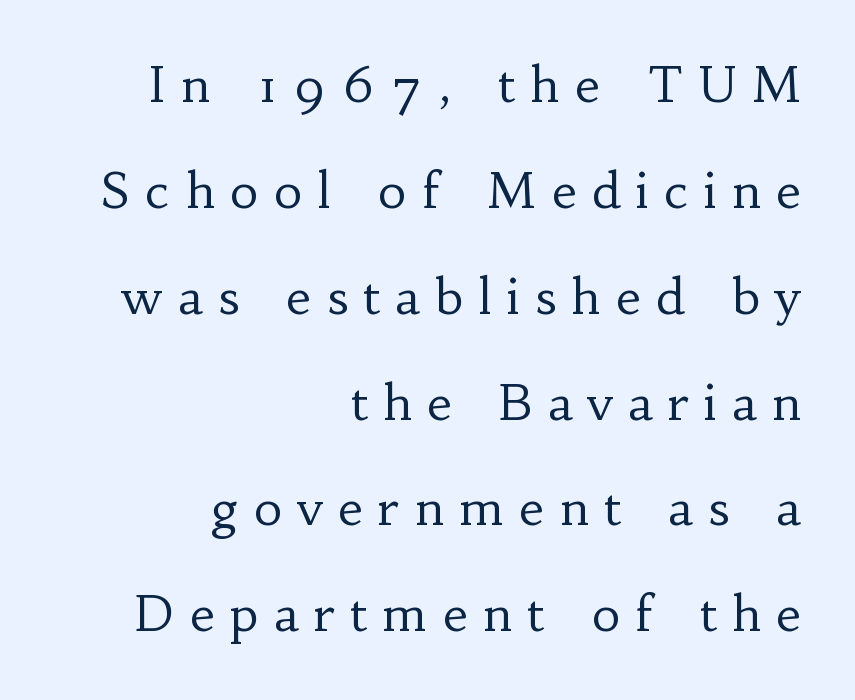
Q: Is the text bold? A: No.
Q: Is the text italic (slanted)? A: No, it is upright.
Q: Is the typeface a serif or a sans-serif typeface? A: Serif.
Q: Is the text underlined? A: No.
Q: How is the paragraph aligned? A: Right-aligned.
Q: Is the spacing between letters normal or unusually wide? A: Unusually wide.
Q: Is the spacing between lines tight, normal or loose? A: Loose.
Q: Width (condensed, normal, or wide)? A: Normal.
Q: Stroke contrast? A: Low.
Q: x-height? A: Small.
Q: Monospaced? A: No.
